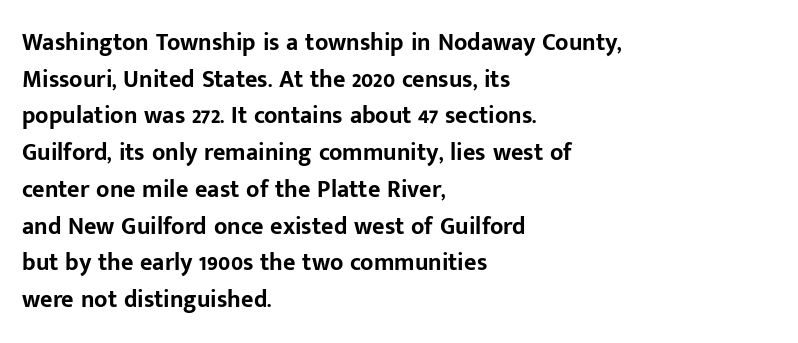
Q: Is the text bold? A: Yes.
Q: Is the text italic (slanted)? A: No, it is upright.
Q: Is the text underlined? A: No.
Q: How is the paragraph aligned? A: Left-aligned.
Q: Is the spacing between letters normal or unusually wide? A: Normal.
Q: Is the spacing between lines tight, normal or loose? A: Normal.
